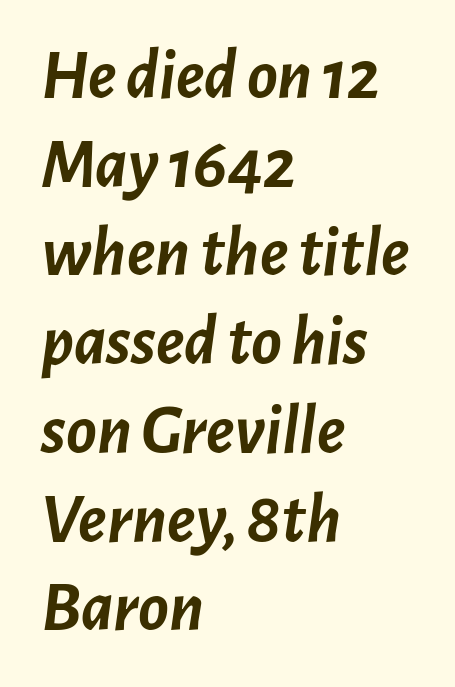
The image shows 71 px semibold type, italic (leaning right); set left-aligned, normal line spacing (1.25x), normal letter spacing, not underlined; low stroke contrast and a medium x-height.
